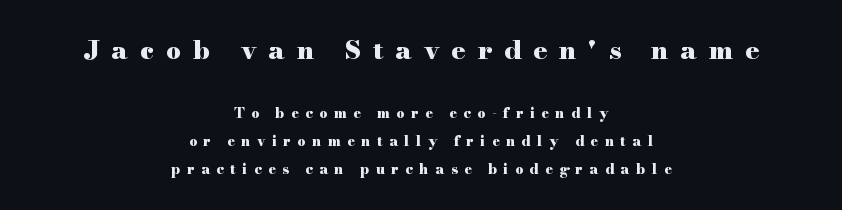
Stroke thickness is high; the sample reads as a true bold. You get the large type first, then a drop to smaller type. Clear beneath every line of the passage. Rows of type keep a wide berth in the vertical direction.
